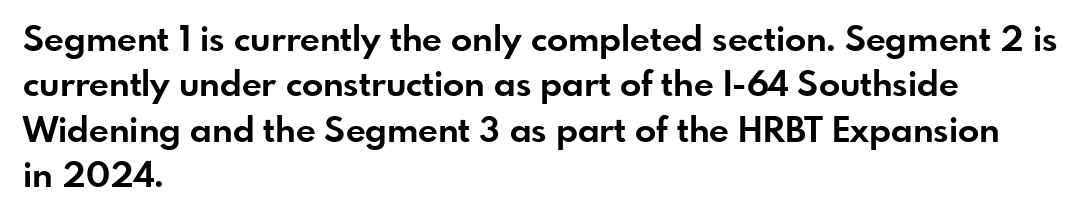
The image shows 35 px bold sans-serif type, upright; set left-aligned, normal line spacing (1.3x), normal letter spacing, not underlined; low stroke contrast and a small x-height.
